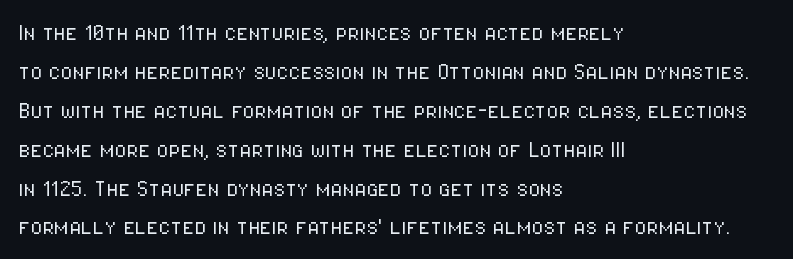
{"italic": "no", "bold": "no", "underline": "no", "align": "left", "line_spacing": "normal", "line_spacing_ratio": 1.44, "letter_spacing": "normal", "letter_spacing_em": 0.0, "glyph_px": 27}
